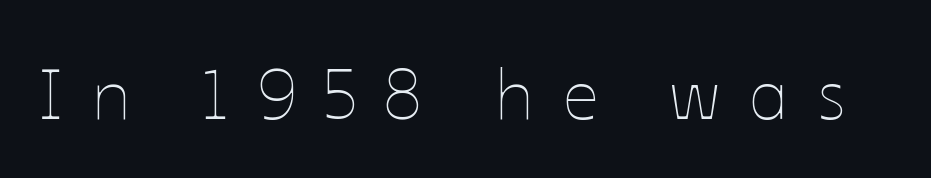
The image shows 70 px thin type, upright; set unusually wide letter spacing (+0.41 em), not underlined; low stroke contrast and a medium x-height.
